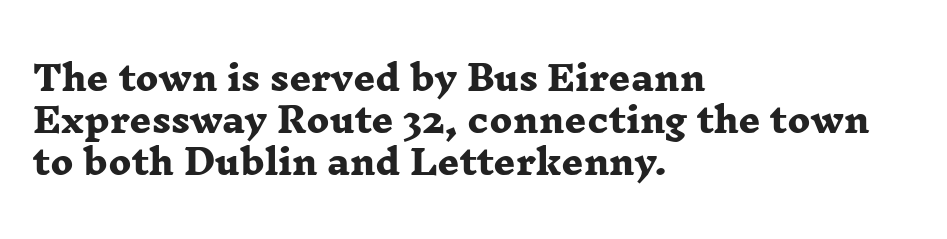
{"serif": "yes", "bold": "yes", "weight": "heavy", "width": "wide", "stroke_contrast": "low", "x_height": "medium", "monospaced": "no", "underline": "no", "align": "left", "line_spacing_ratio": 1.24, "letter_spacing": "normal", "letter_spacing_em": 0.0, "glyph_px": 34}
